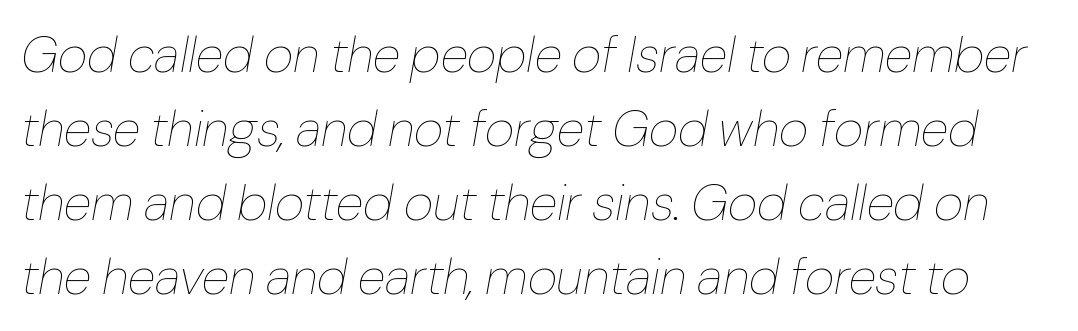
Q: Is the text bold? A: No.
Q: Is the text italic (slanted)? A: Yes, it leans right by about 10 degrees.
Q: Is the text underlined? A: No.
Q: Is the spacing between letters normal or unusually wide? A: Normal.
Q: Is the spacing between lines tight, normal or loose? A: Normal.
Q: Width (condensed, normal, or wide)? A: Normal.
Q: Stroke contrast? A: Low.
Q: x-height? A: Medium.
Q: Monospaced? A: No.
